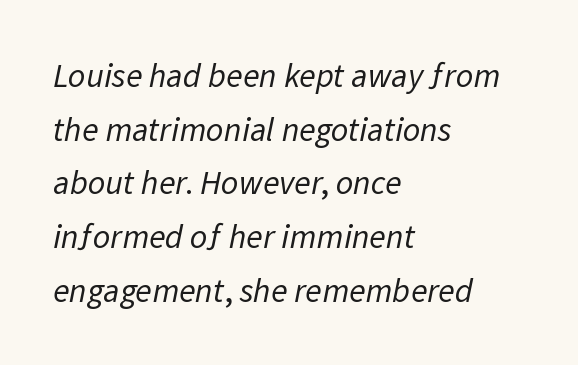
Baseline-to-baseline distance is the conventional proportion of letter height. This sample is left-justified, so line endings fall wherever the words run out. In terms of letterspacing, this is plain default setting. Looks like regular typesetting: each glyph gets only the width it needs. The characters display no serif detailing; their extremities are plain. Caption: face not bold, strokes unweighted.
